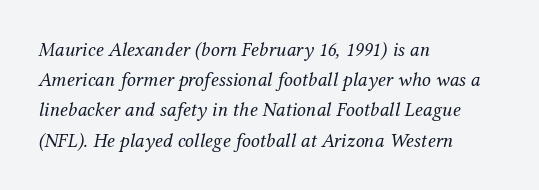
Q: Is the text bold? A: No.
Q: Is the text italic (slanted)? A: Yes, it leans right by about 12 degrees.
Q: Is the text underlined? A: No.
Q: How is the paragraph aligned? A: Left-aligned.
Q: Is the spacing between letters normal or unusually wide? A: Normal.
Q: Is the spacing between lines tight, normal or loose? A: Normal.
